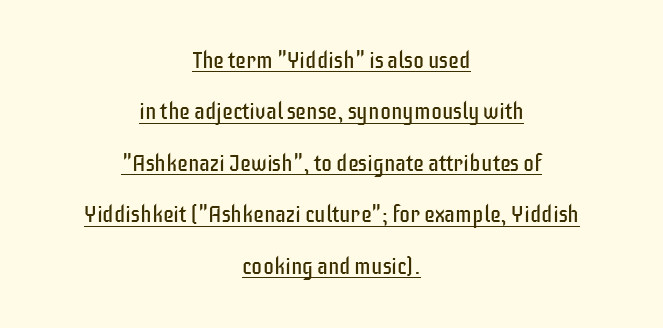
Q: Is the text bold? A: No.
Q: Is the text italic (slanted)? A: No, it is upright.
Q: Is the text underlined? A: Yes.
Q: How is the paragraph aligned? A: Centered.
Q: Is the spacing between letters normal or unusually wide? A: Normal.
Q: Is the spacing between lines tight, normal or loose? A: Loose.
